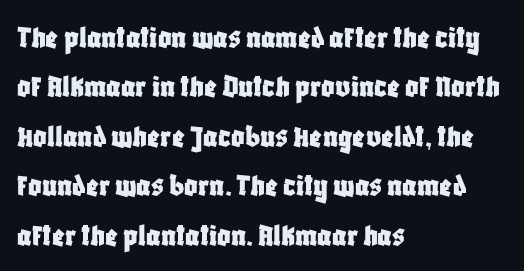
Q: Is the text italic (slanted)? A: No, it is upright.
Q: Is the typeface a serif or a sans-serif typeface? A: Sans-serif.
Q: Is the text underlined? A: No.
Q: How is the paragraph aligned? A: Left-aligned.
Q: Is the spacing between letters normal or unusually wide? A: Normal.
Q: Is the spacing between lines tight, normal or loose? A: Normal.
Q: Width (condensed, normal, or wide)? A: Condensed.
Q: Stroke contrast? A: Low.
Q: x-height? A: Large.
Q: Monospaced? A: No.
